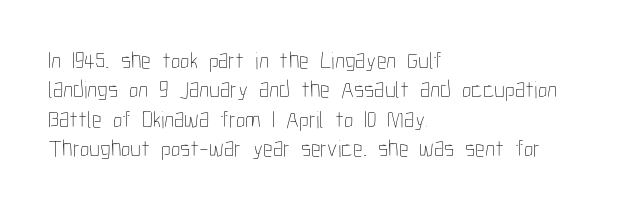
{"italic": "no", "bold": "no", "underline": "no", "align": "left", "line_spacing_ratio": 1.22, "letter_spacing": "normal", "letter_spacing_em": 0.0, "glyph_px": 24}
